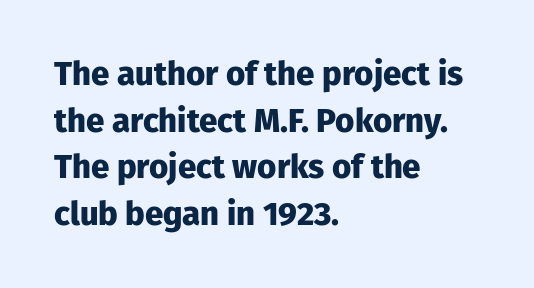
{"serif": "no", "italic": "no", "bold": "yes", "weight": "heavy", "width": "normal", "stroke_contrast": "low", "x_height": "medium", "monospaced": "no", "underline": "no", "align": "left", "line_spacing": "normal", "line_spacing_ratio": 1.41, "letter_spacing": "normal", "letter_spacing_em": 0.0, "glyph_px": 33}
